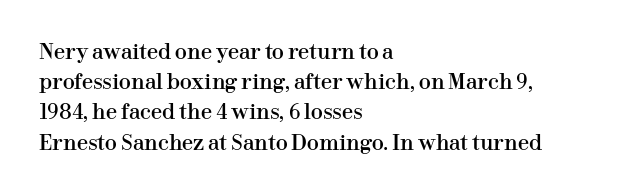
{"italic": "no", "underline": "no", "align": "left", "line_spacing": "normal", "line_spacing_ratio": 1.51, "letter_spacing": "normal", "letter_spacing_em": 0.0, "glyph_px": 20}
